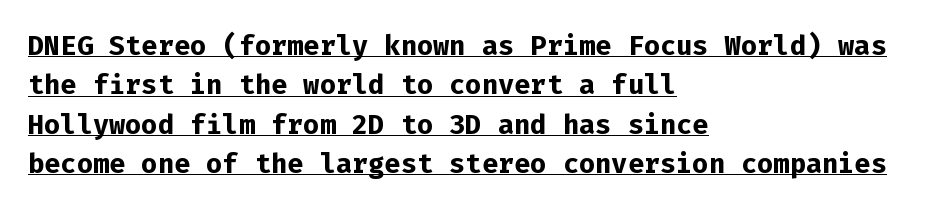
The image shows 27 px bold type, upright; set left-aligned, normal line spacing (1.46x), normal letter spacing, underlined.
